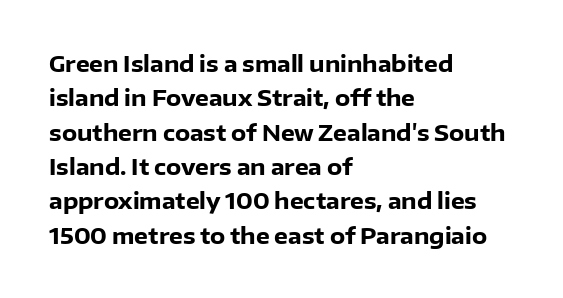
Q: Is the text bold? A: Yes.
Q: Is the text italic (slanted)? A: No, it is upright.
Q: Is the text underlined? A: No.
Q: How is the paragraph aligned? A: Left-aligned.
Q: Is the spacing between letters normal or unusually wide? A: Normal.
Q: Is the spacing between lines tight, normal or loose? A: Normal.
